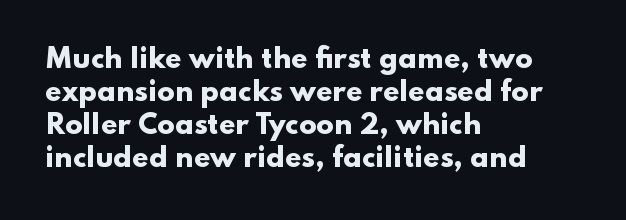
{"italic": "no", "bold": "yes", "underline": "no", "align": "left", "line_spacing": "normal", "line_spacing_ratio": 1.27, "letter_spacing": "normal", "letter_spacing_em": 0.0, "glyph_px": 26}
